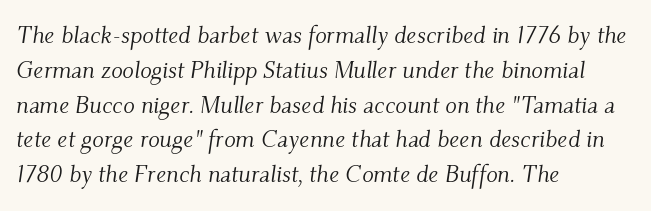
The image shows 24 px text type, italic (leaning right); set left-aligned, normal line spacing (1.45x), normal letter spacing, not underlined.
